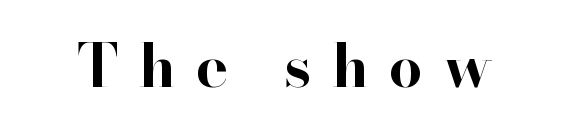
The letters are bold, with thick, heavy strokes. Are there feet on the stems? There are — it's a serif. Tracking here is generous; glyphs stand well apart from one another. This is the regular roman posture of the typeface. The string is rendered with underlining switched off.
